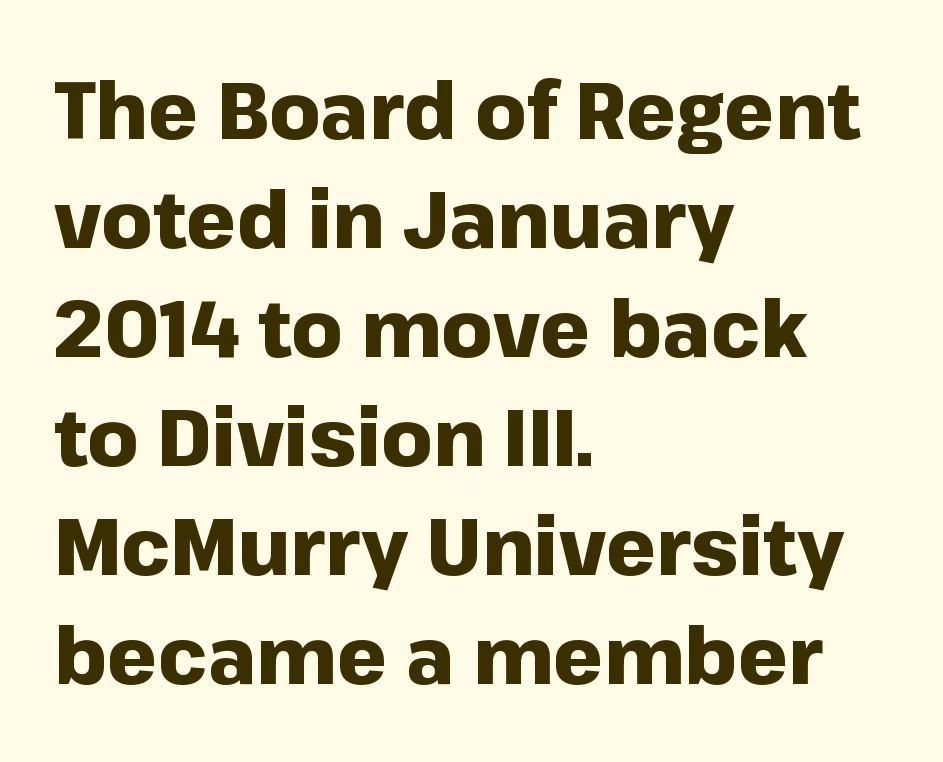
Q: Is the text bold? A: Yes.
Q: Is the text italic (slanted)? A: No, it is upright.
Q: Is the typeface a serif or a sans-serif typeface? A: Sans-serif.
Q: Is the text underlined? A: No.
Q: How is the paragraph aligned? A: Left-aligned.
Q: Is the spacing between letters normal or unusually wide? A: Normal.
Q: Is the spacing between lines tight, normal or loose? A: Normal.
Q: Width (condensed, normal, or wide)? A: Normal.
Q: Stroke contrast? A: Low.
Q: x-height? A: Medium.
Q: Monospaced? A: No.
